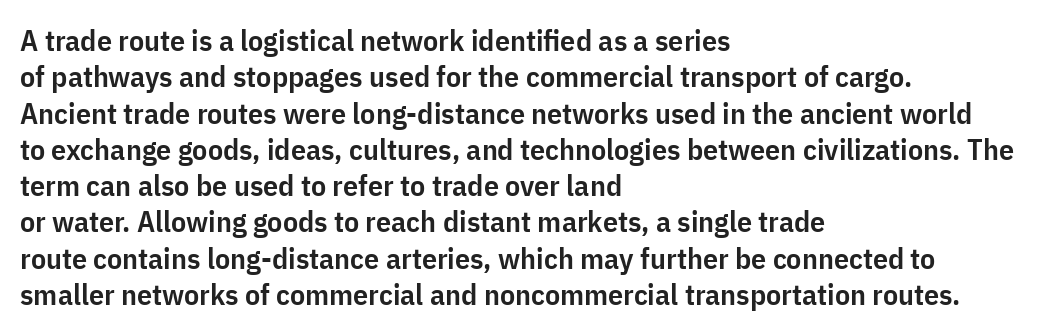
Q: Is the text bold? A: Semi-bold.
Q: Is the text italic (slanted)? A: No, it is upright.
Q: Is the typeface a serif or a sans-serif typeface? A: Sans-serif.
Q: Is the text underlined? A: No.
Q: How is the paragraph aligned? A: Left-aligned.
Q: Is the spacing between letters normal or unusually wide? A: Normal.
Q: Width (condensed, normal, or wide)? A: Condensed.
Q: Stroke contrast? A: Low.
Q: x-height? A: Medium.
Q: Monospaced? A: No.
